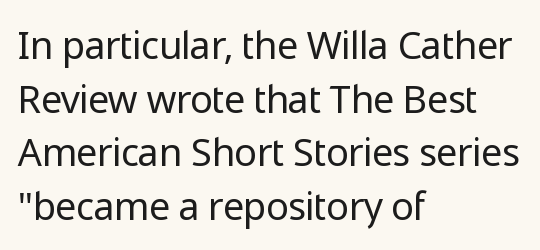
{"serif": "no", "italic": "no", "bold": "no", "weight": "regular", "width": "normal", "stroke_contrast": "low", "x_height": "medium", "monospaced": "no", "underline": "no", "align": "left", "line_spacing": "normal", "line_spacing_ratio": 1.41, "letter_spacing": "normal", "letter_spacing_em": 0.0, "glyph_px": 38}
